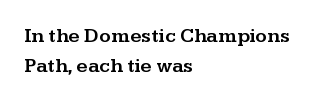
Q: Is the text italic (slanted)? A: No, it is upright.
Q: Is the text underlined? A: No.
Q: How is the paragraph aligned? A: Left-aligned.
Q: Is the spacing between letters normal or unusually wide? A: Normal.
Q: Is the spacing between lines tight, normal or loose? A: Normal.
